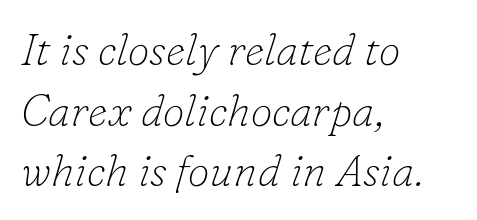
The image shows 44 px thin serif type, italic (leaning right); set left-aligned, normal line spacing (1.38x), normal letter spacing, not underlined; low stroke contrast and a small x-height.
